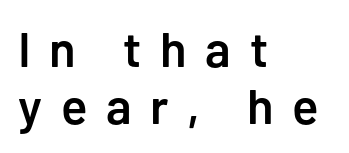
The image shows 49 px semibold sans-serif type, upright; set left-aligned, line spacing 1.17x, unusually wide letter spacing (+0.38 em), not underlined; low stroke contrast and a medium x-height.
